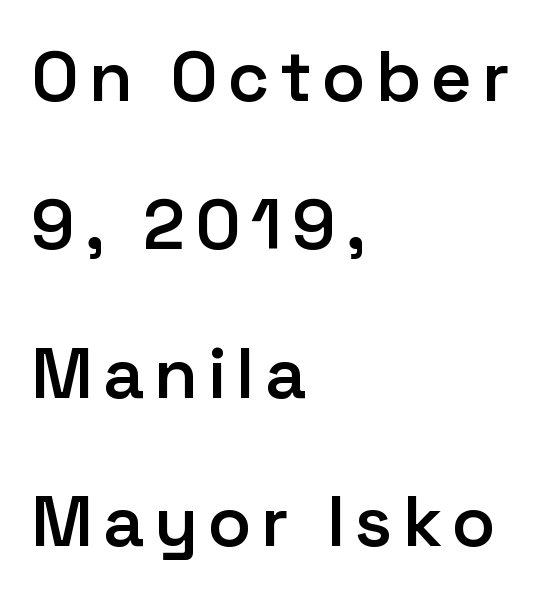
Posture: straight, roman, zero tilt. Note the varied advance widths — an 'i' is clearly narrower than an 'm'. Plain, unruled lines of type. Reading down the column, the eye jumps a long way to each next line.
